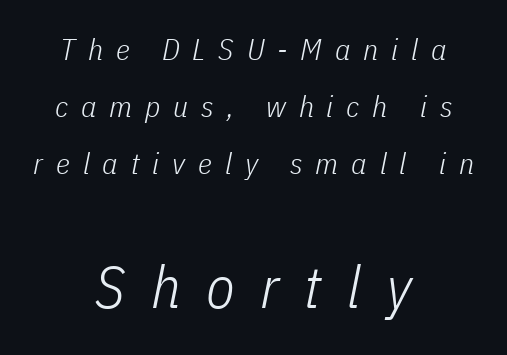
{"italic": "yes", "lean": "right", "slant_degrees": 11, "bold": "no", "weight": "light", "width": "condensed", "stroke_contrast": "low", "x_height": "medium", "monospaced": "no", "underline": "no", "align": "center", "line_spacing": "loose", "line_spacing_ratio": 1.9, "letter_spacing": "wide", "letter_spacing_em": 0.43, "larger_block": "second", "size_ratio": 1.97, "glyph_px": 59}
